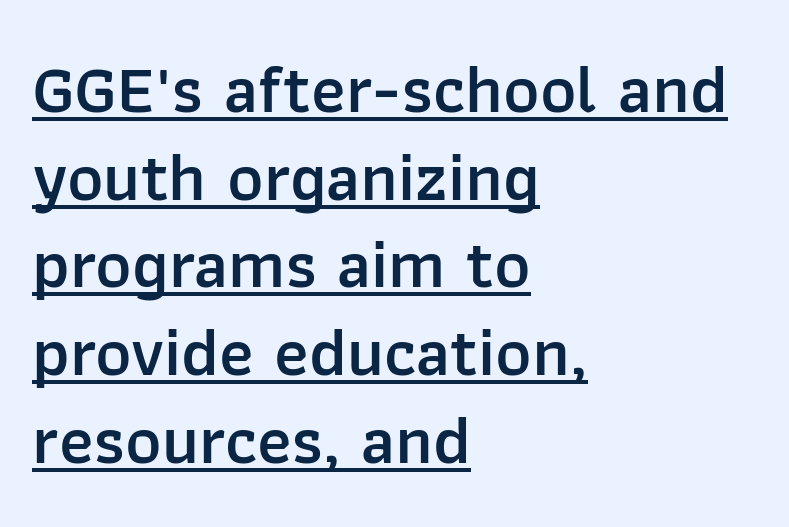
{"serif": "no", "italic": "no", "bold": "semi", "weight": "semibold", "width": "normal", "stroke_contrast": "low", "x_height": "medium", "monospaced": "no", "underline": "yes", "align": "left", "line_spacing": "normal", "line_spacing_ratio": 1.27, "letter_spacing": "normal", "letter_spacing_em": 0.0, "glyph_px": 69}
